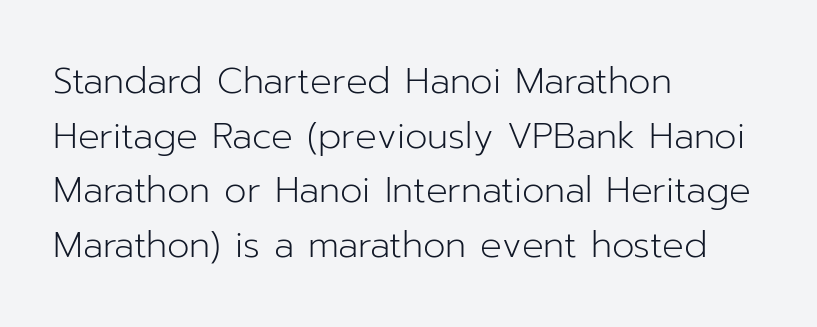
Q: Is the text bold? A: No.
Q: Is the text italic (slanted)? A: No, it is upright.
Q: Is the typeface a serif or a sans-serif typeface? A: Sans-serif.
Q: Is the text underlined? A: No.
Q: How is the paragraph aligned? A: Left-aligned.
Q: Is the spacing between letters normal or unusually wide? A: Normal.
Q: Is the spacing between lines tight, normal or loose? A: Normal.
Q: Width (condensed, normal, or wide)? A: Normal.
Q: Stroke contrast? A: Low.
Q: x-height? A: Medium.
Q: Monospaced? A: No.
